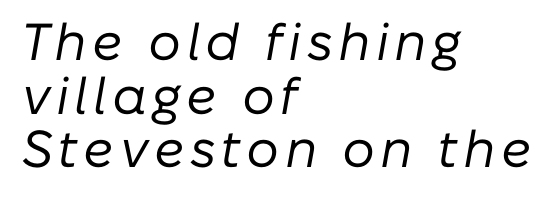
Q: Is the text bold? A: No.
Q: Is the text italic (slanted)? A: Yes, it leans right by about 10 degrees.
Q: Is the text underlined? A: No.
Q: How is the paragraph aligned? A: Left-aligned.
Q: Is the spacing between lines tight, normal or loose? A: Tight.
Q: Width (condensed, normal, or wide)? A: Normal.
Q: Stroke contrast? A: Low.
Q: x-height? A: Medium.
Q: Monospaced? A: No.
